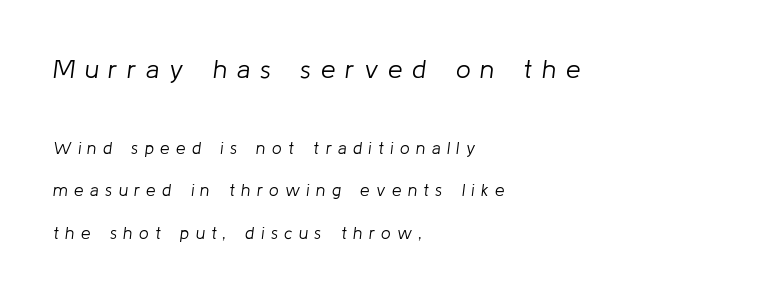
The string is rendered with underlining switched off. Style check: oblique. In terms of letterspacing, this is a distinctly airy, spread setting. Interline gaps are noticeably wide in this sample. Stems and bowls with no extra thickness — not bold.
